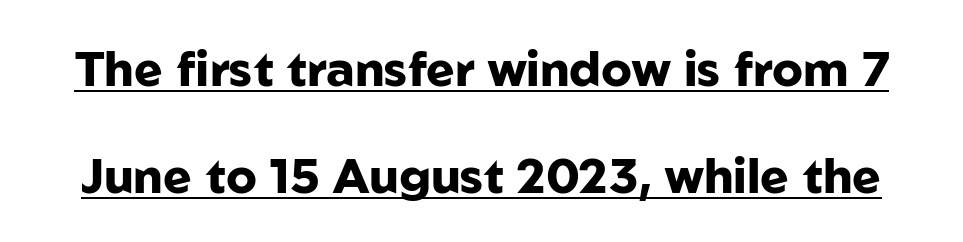
Is there any slant? The stems are plumb. Look at the bottom of the vertical strokes: they stop flat, with no serifs. These characters rest on top of a visible drawn line. Words appear dense and cohesive because spacing is normal.
